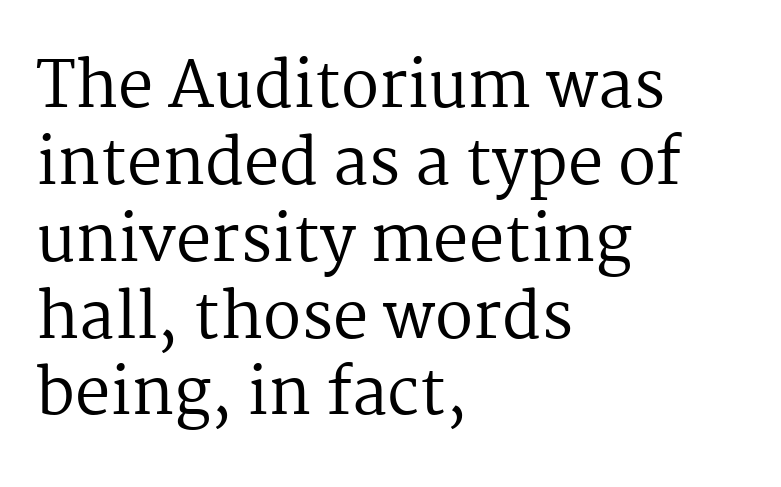
The image shows 63 px regular-weight serif type, upright; set left-aligned, line spacing 1.22x, normal letter spacing, not underlined; medium stroke contrast and a medium x-height.
